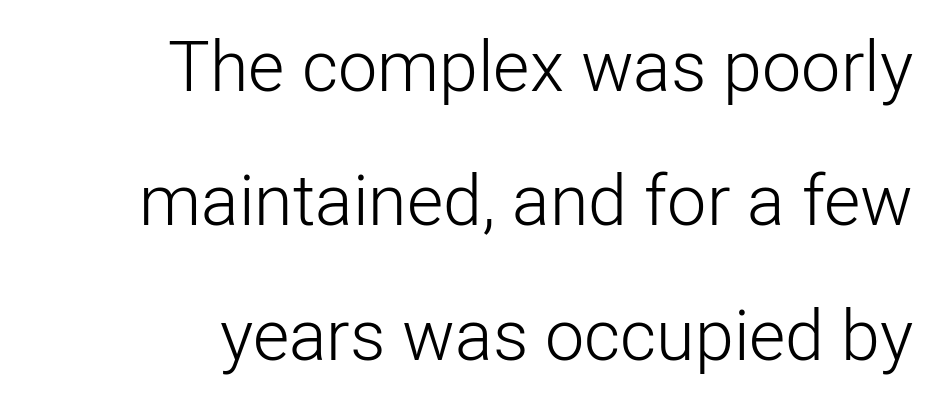
This reads as an unemphasized weight, regular at the heaviest. Nope, no serifs anywhere on these letters. The letters advance in unequal steps, a hallmark of proportional type. The rendering uses a large line-height, opening up the rows. How are the letters spaced? Ordinarily, with no added tracking.
